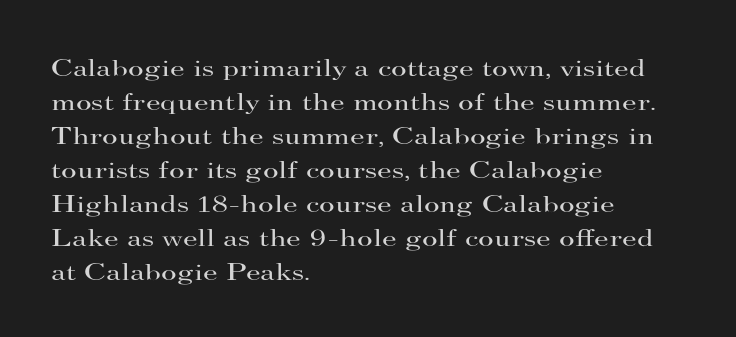
Q: Is the text bold? A: No.
Q: Is the text italic (slanted)? A: No, it is upright.
Q: Is the text underlined? A: No.
Q: How is the paragraph aligned? A: Left-aligned.
Q: Is the spacing between letters normal or unusually wide? A: Normal.
Q: Is the spacing between lines tight, normal or loose? A: Normal.
